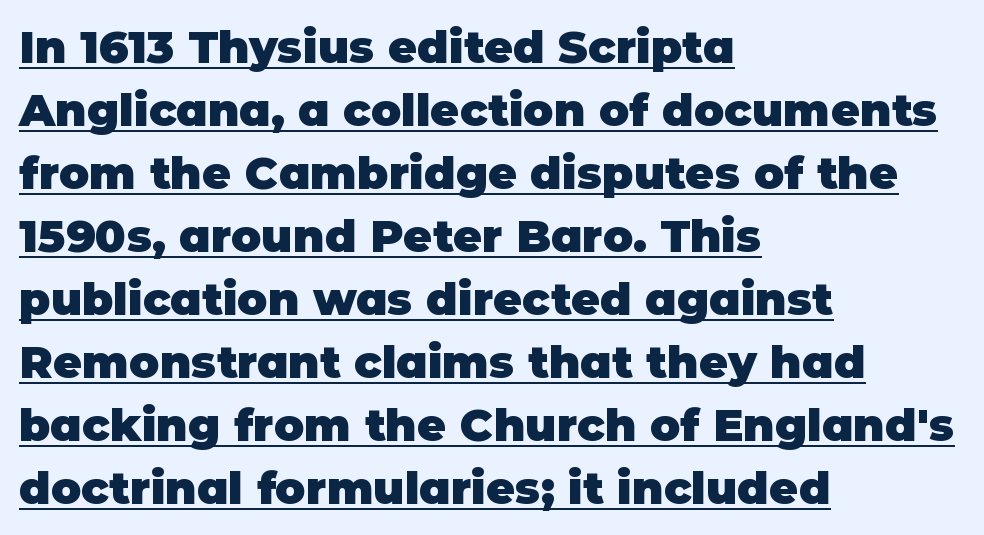
Does the weight exceed regular? Yes, all the way to bold. The paragraph has a hard left edge and a soft right edge. A rule runs beneath these lines of type. The lettering stays uniformly vertical, giving the passage a roman look. Nothing sits at the stroke ends, so this counts as sans-serif.
